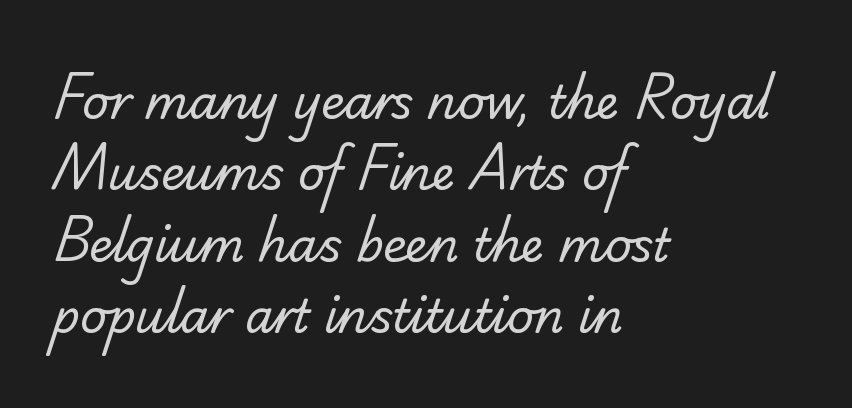
{"serif": "yes", "bold": "no", "weight": "regular", "width": "normal", "stroke_contrast": "low", "x_height": "small", "monospaced": "no", "underline": "no", "align": "left", "line_spacing": "normal", "line_spacing_ratio": 1.55, "letter_spacing": "normal", "letter_spacing_em": 0.0, "glyph_px": 46}
